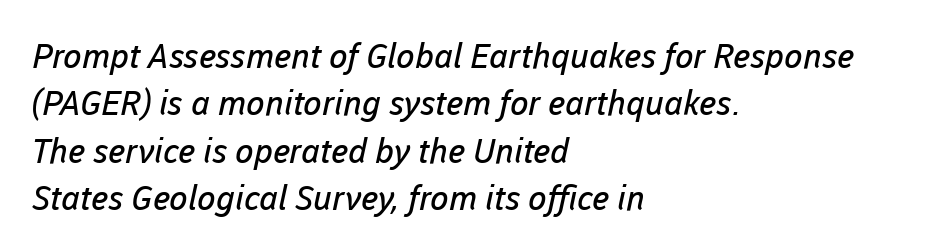
Is the type heavy? It reads as light-to-regular instead. Letter spacing: default. Character widths vary here, with narrow letters taking less room than wide ones. Compared with a centered layout, this one pins lines to the left instead.
